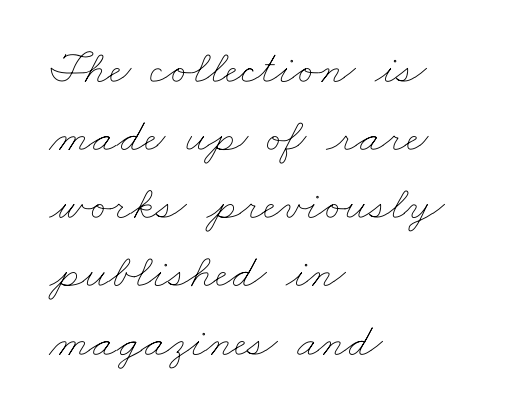
Q: Is the text bold? A: No.
Q: Is the text underlined? A: No.
Q: How is the paragraph aligned? A: Left-aligned.
Q: Is the spacing between letters normal or unusually wide? A: Normal.
Q: Is the spacing between lines tight, normal or loose? A: Normal.
Q: Width (condensed, normal, or wide)? A: Wide.
Q: Stroke contrast? A: Low.
Q: x-height? A: Small.
Q: Monospaced? A: No.
